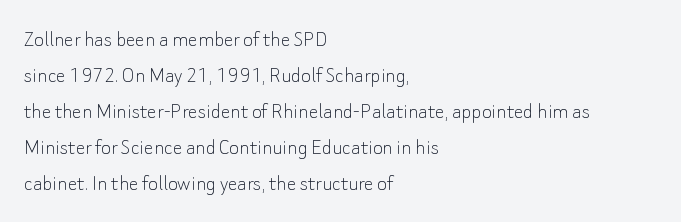
The image shows 24 px text type, upright; set left-aligned, normal line spacing (1.5x), normal letter spacing, not underlined.
